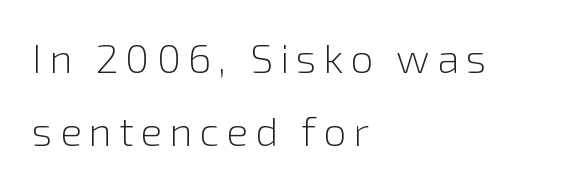
{"serif": "no", "italic": "no", "bold": "no", "weight": "light", "width": "normal", "stroke_contrast": "low", "x_height": "medium", "monospaced": "no", "underline": "no", "align": "left", "line_spacing_ratio": 1.78, "glyph_px": 41}
